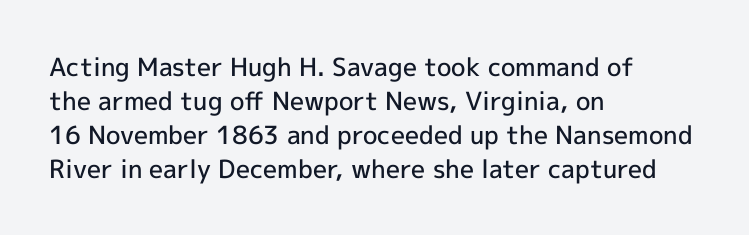
{"italic": "no", "bold": "semi", "underline": "no", "align": "left", "line_spacing": "normal", "line_spacing_ratio": 1.36, "letter_spacing": "normal", "letter_spacing_em": 0.0, "glyph_px": 25}
